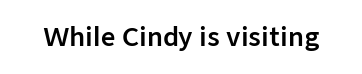
Q: Is the text italic (slanted)? A: No, it is upright.
Q: Is the text underlined? A: No.
Q: Is the spacing between letters normal or unusually wide? A: Normal.
